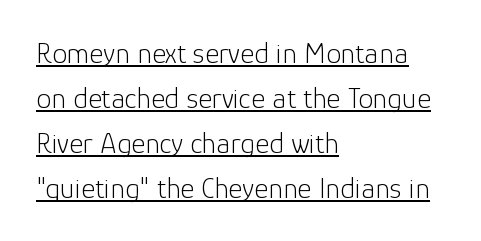
The typeface has the unassuming heft of standard copy or less. If you measured baseline to baseline, you'd find a middling distance. Each letter's strokes conclude bluntly, with no projecting serifs. Proportional: the letters do not fall into vertical columns. Alignment: flush left.
